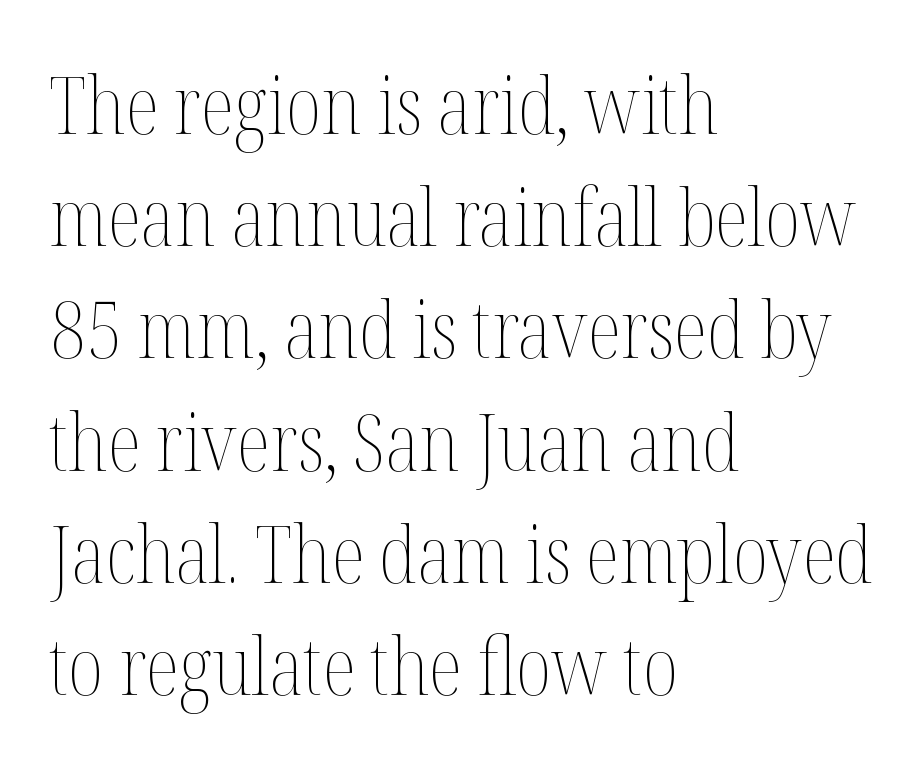
Q: Is the text bold? A: No.
Q: Is the text italic (slanted)? A: No, it is upright.
Q: Is the text underlined? A: No.
Q: How is the paragraph aligned? A: Left-aligned.
Q: Is the spacing between letters normal or unusually wide? A: Normal.
Q: Is the spacing between lines tight, normal or loose? A: Normal.
Q: Width (condensed, normal, or wide)? A: Condensed.
Q: Stroke contrast? A: Medium.
Q: x-height? A: Medium.
Q: Monospaced? A: No.
